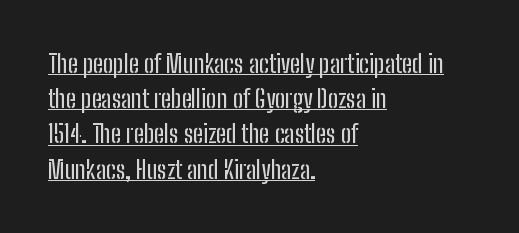
Q: Is the text italic (slanted)? A: No, it is upright.
Q: Is the text underlined? A: Yes.
Q: How is the paragraph aligned? A: Left-aligned.
Q: Is the spacing between letters normal or unusually wide? A: Normal.
Q: Is the spacing between lines tight, normal or loose? A: Normal.
